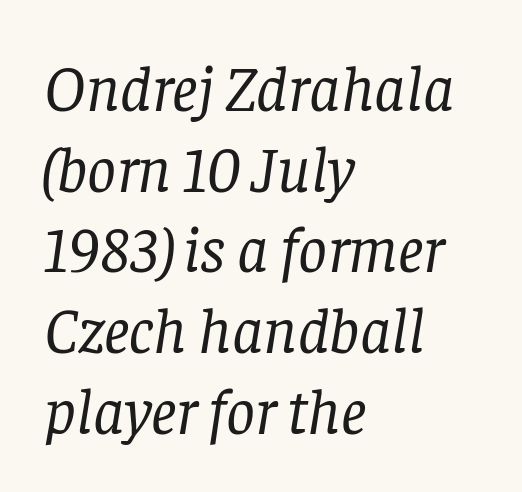
{"serif": "yes", "italic": "yes", "lean": "right", "slant_degrees": 8, "bold": "no", "weight": "regular", "width": "normal", "stroke_contrast": "low", "x_height": "large", "monospaced": "no", "underline": "no", "align": "left", "line_spacing": "normal", "line_spacing_ratio": 1.26, "letter_spacing": "normal", "letter_spacing_em": 0.0, "glyph_px": 64}
